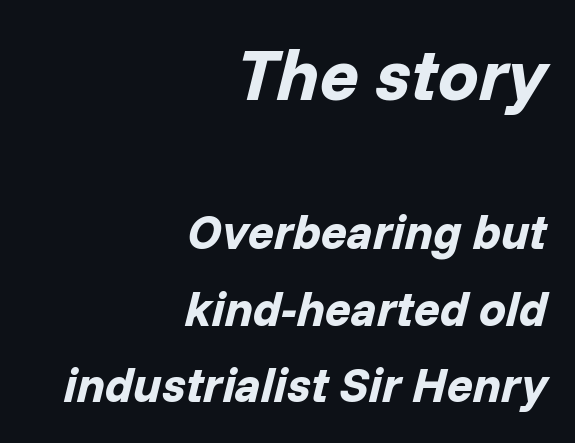
Q: Is the text bold? A: Yes.
Q: Is the text italic (slanted)? A: Yes, it leans right by about 14 degrees.
Q: Is the text underlined? A: No.
Q: How is the paragraph aligned? A: Right-aligned.
Q: Is the spacing between letters normal or unusually wide? A: Normal.
Q: Is the spacing between lines tight, normal or loose? A: Normal.
Q: Which block of text is set in a larger size, the first (top) or the second (bottom)? A: The first (top) one.
Q: Width (condensed, normal, or wide)? A: Normal.
Q: Stroke contrast? A: Low.
Q: x-height? A: Medium.
Q: Monospaced? A: No.
